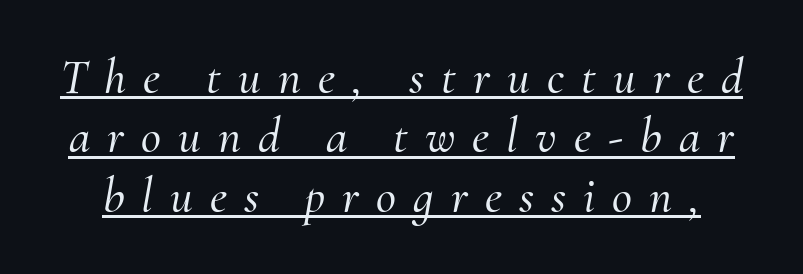
Tracking here is generous; glyphs stand well apart from one another. The characters display serif detailing at their extremities. Check the space under the baseline: a stroke is drawn there. These lines are rendered in a variable-pitch font. The typography opts for an oblique posture over an upright one.
